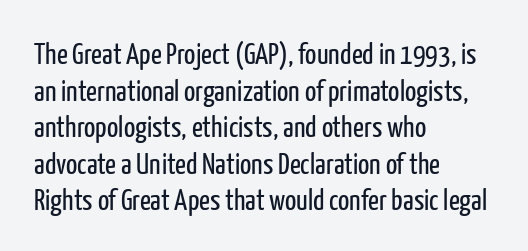
Q: Is the text bold? A: No.
Q: Is the text italic (slanted)? A: No, it is upright.
Q: Is the typeface a serif or a sans-serif typeface? A: Sans-serif.
Q: Is the text underlined? A: No.
Q: How is the paragraph aligned? A: Left-aligned.
Q: Is the spacing between letters normal or unusually wide? A: Normal.
Q: Width (condensed, normal, or wide)? A: Condensed.
Q: Stroke contrast? A: Low.
Q: x-height? A: Medium.
Q: Monospaced? A: No.
